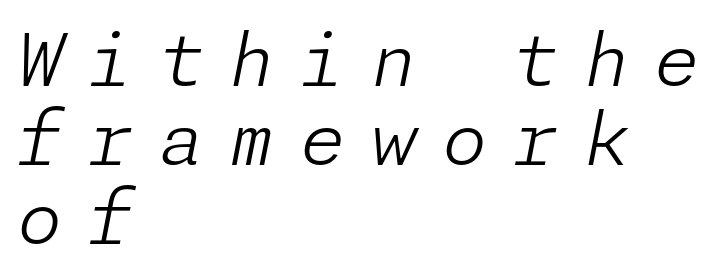
The image shows 73 px light type, italic (leaning right); set left-aligned, tight line spacing (1.08x), unusually wide letter spacing (+0.35 em), not underlined; low stroke contrast and a medium x-height.
